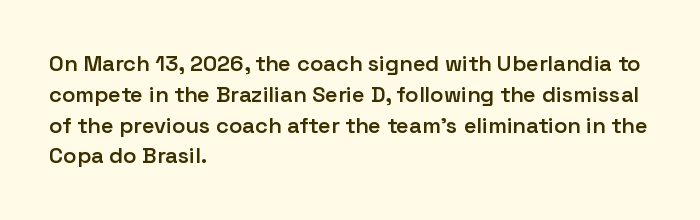
A typesetter would call this zero additional tracking. Decoration check: the copy has no underline. Set as a demibold, roughly 600 on the weight scale. The rendering uses a moderate line-height, typical for paragraphs.
